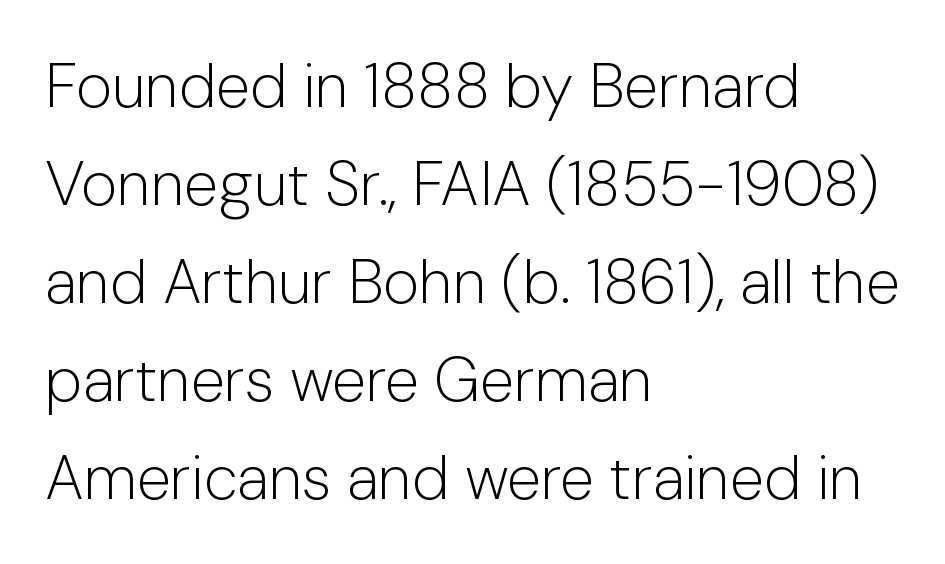
{"serif": "no", "italic": "no", "bold": "no", "weight": "light", "width": "normal", "stroke_contrast": "low", "x_height": "medium", "monospaced": "no", "underline": "no", "align": "left", "line_spacing": "normal", "line_spacing_ratio": 1.58, "letter_spacing": "normal", "letter_spacing_em": 0.0, "glyph_px": 62}
